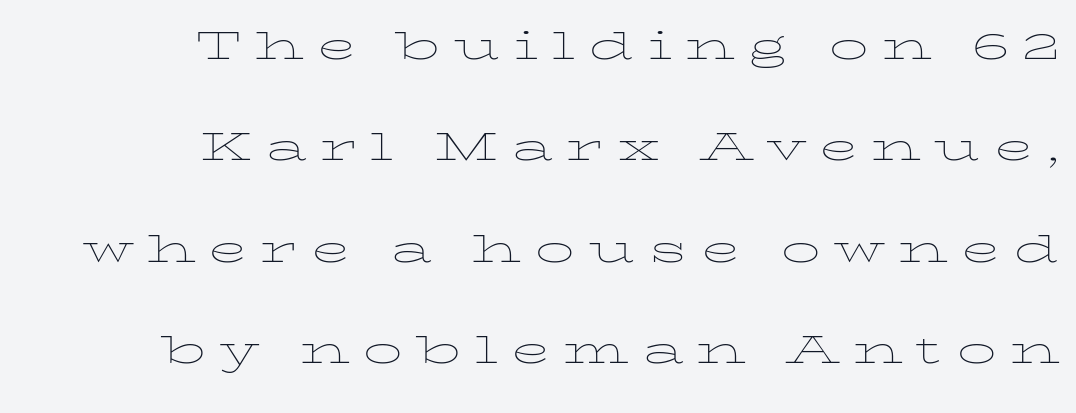
Q: Is the text bold? A: No.
Q: Is the text italic (slanted)? A: No, it is upright.
Q: Is the text underlined? A: No.
Q: How is the paragraph aligned? A: Right-aligned.
Q: Is the spacing between letters normal or unusually wide? A: Unusually wide.
Q: Is the spacing between lines tight, normal or loose? A: Loose.
Q: Width (condensed, normal, or wide)? A: Wide.
Q: Stroke contrast? A: Low.
Q: x-height? A: Medium.
Q: Monospaced? A: No.
